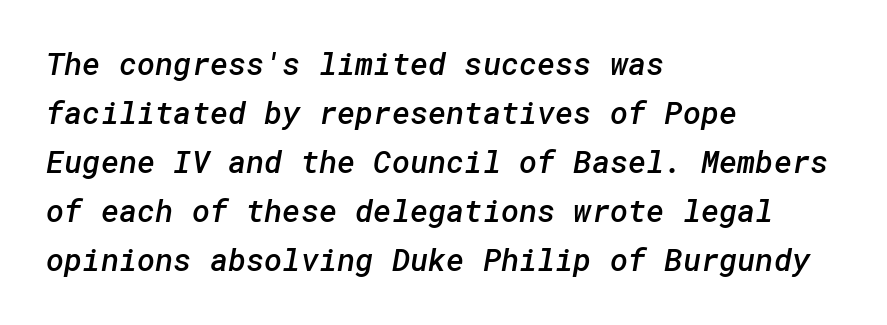
Each glyph is drawn with semibold strokes, heavier than normal yet not fully bold. Is there much room between lines? A standard amount, neither cramped nor airy. Bare-footed words on every line. The face used here is a sans, in the tradition of grotesques and geometrics.
